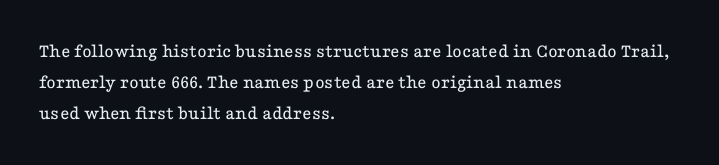
{"italic": "no", "bold": "no", "underline": "no", "align": "left", "line_spacing": "normal", "line_spacing_ratio": 1.54, "letter_spacing": "normal", "letter_spacing_em": 0.0, "glyph_px": 20}
